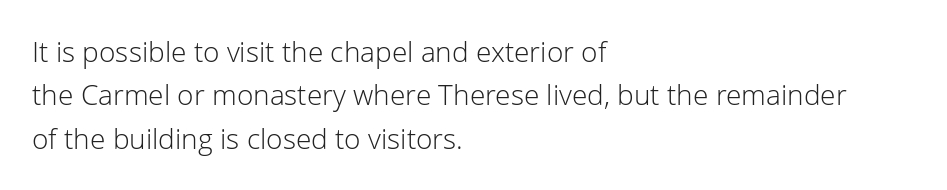
Students, observe: this is what conventionally led text looks like. These lines keep a tight, regular rhythm from letter to letter. The passage shown is typed in a proportional face where columns would drift. A clean baseline with only descenders dipping below it.
